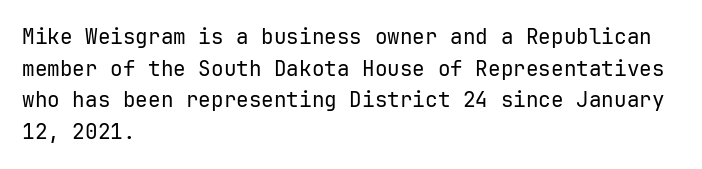
Style check: upright. Leftover space on each line is placed entirely after the last word. The rows are spaced the way most documents space them. The font is comparable to plain body text, perhaps lighter. Honestly, there is no underline to notice here at all. Nobody touched the tracking dial on this one.
